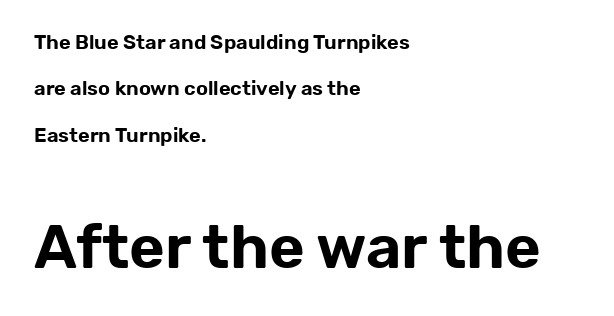
Q: Is the text italic (slanted)? A: No, it is upright.
Q: Is the typeface a serif or a sans-serif typeface? A: Sans-serif.
Q: Is the text underlined? A: No.
Q: How is the paragraph aligned? A: Left-aligned.
Q: Is the spacing between letters normal or unusually wide? A: Normal.
Q: Is the spacing between lines tight, normal or loose? A: Loose.
Q: Which block of text is set in a larger size, the first (top) or the second (bottom)? A: The second (bottom) one.
Q: Width (condensed, normal, or wide)? A: Normal.
Q: Stroke contrast? A: Low.
Q: x-height? A: Medium.
Q: Monospaced? A: No.
